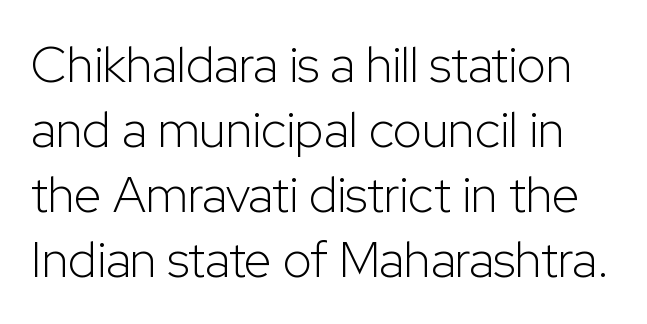
The image shows 50 px light sans-serif type, upright; set normal line spacing (1.3x), normal letter spacing, not underlined; low stroke contrast and a medium x-height.
